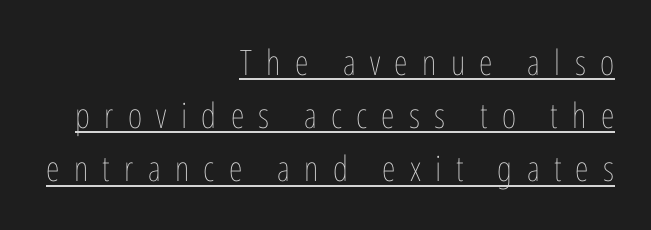
Q: Is the text bold? A: No.
Q: Is the text italic (slanted)? A: No, it is upright.
Q: Is the text underlined? A: Yes.
Q: How is the paragraph aligned? A: Right-aligned.
Q: Is the spacing between letters normal or unusually wide? A: Unusually wide.
Q: Is the spacing between lines tight, normal or loose? A: Normal.
Q: Width (condensed, normal, or wide)? A: Condensed.
Q: Stroke contrast? A: Low.
Q: x-height? A: Medium.
Q: Monospaced? A: No.
